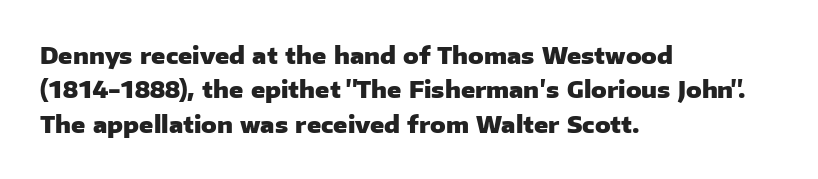
Is the letter spacing exaggerated? No — it looks like the ordinary default. Reading down the block, your eye returns to a fixed left position each line. Heavy-handed strokes throughout: this text is bold. Just letters on the line, the space beneath them empty. Baseline-to-baseline distance is the conventional proportion of letter height. A roman cut, with each character standing at attention.
